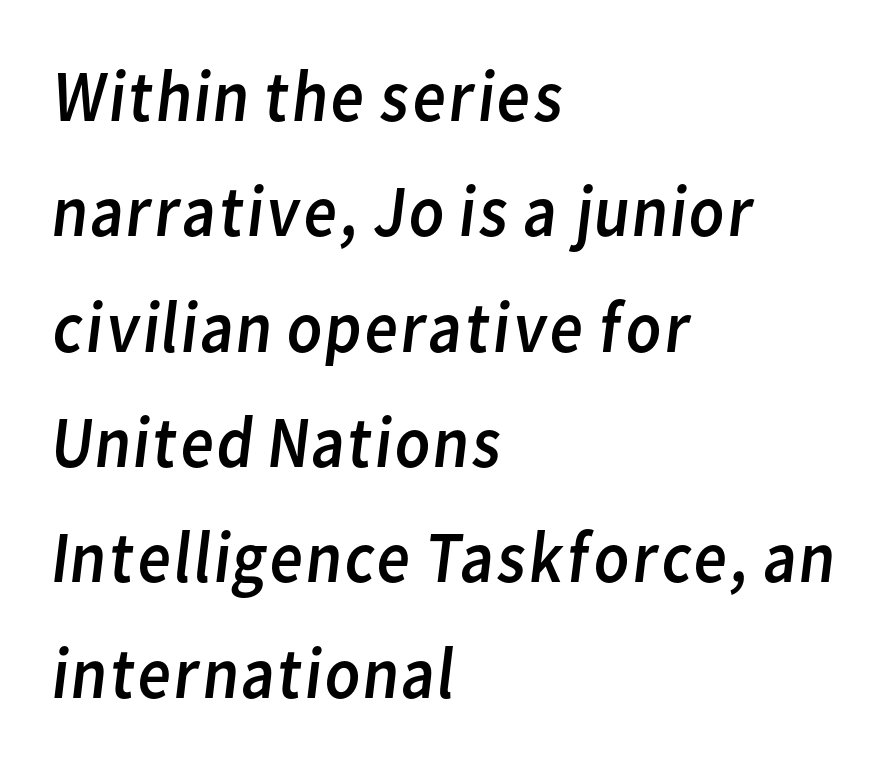
Nobody drew a line under any word here. Each line starts at the same left margin while the right side varies. Is the stroke heavy? The answer is a plain regular-or-lighter. Is the letter spacing exaggerated? No — it looks like the ordinary default.
